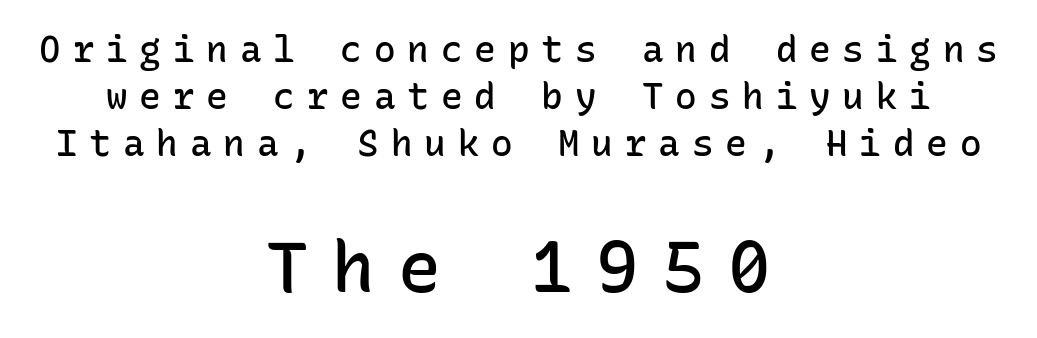
The image shows 71 px semibold sans-serif type, upright, monospaced; set centered, normal line spacing (1.3x), unusually wide letter spacing (+0.33 em), not underlined; the second (bottom) block is 1.97x larger; low stroke contrast and a medium x-height.
